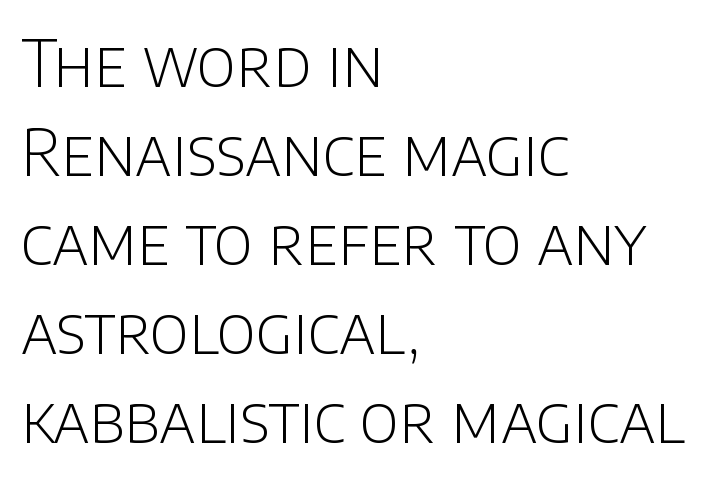
Q: Is the text bold? A: No.
Q: Is the text italic (slanted)? A: No, it is upright.
Q: Is the typeface a serif or a sans-serif typeface? A: Sans-serif.
Q: Is the text underlined? A: No.
Q: How is the paragraph aligned? A: Left-aligned.
Q: Is the spacing between letters normal or unusually wide? A: Normal.
Q: Is the spacing between lines tight, normal or loose? A: Normal.
Q: Width (condensed, normal, or wide)? A: Normal.
Q: Stroke contrast? A: Low.
Q: x-height? A: Large.
Q: Monospaced? A: No.
